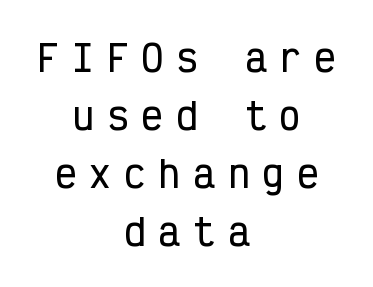
{"serif": "no", "italic": "no", "width": "condensed", "stroke_contrast": "low", "x_height": "medium", "monospaced": "yes", "underline": "no", "align": "center", "line_spacing": "normal", "line_spacing_ratio": 1.61, "letter_spacing": "wide", "letter_spacing_em": 0.36, "glyph_px": 36}
